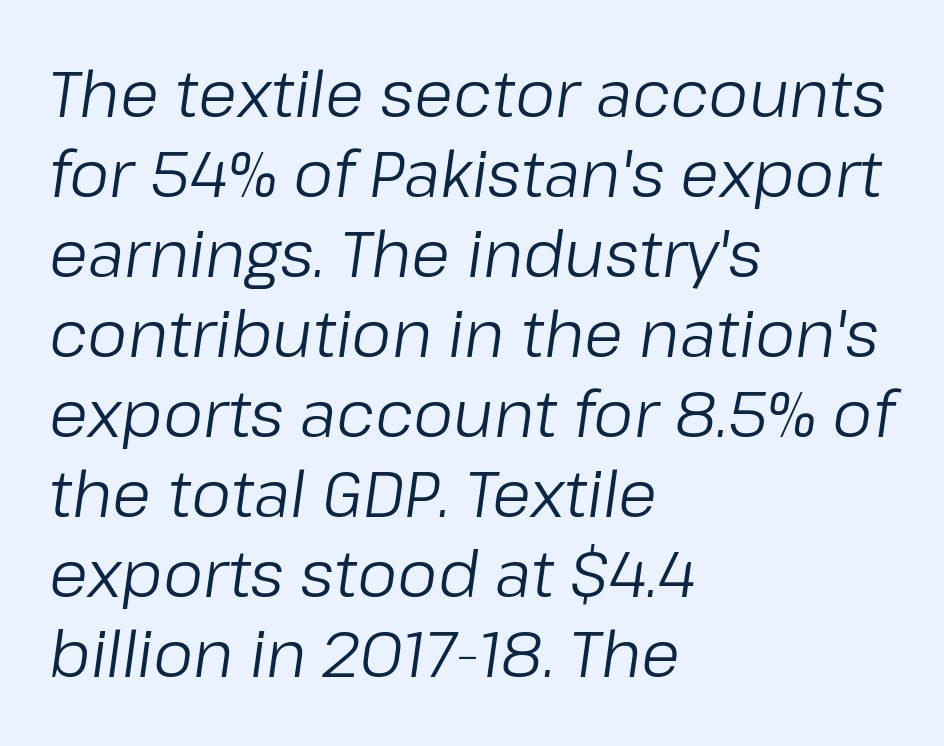
The passage shown is typed in a proportional face where columns would drift. The rendering keeps characters at their native spacing. All the whitespace from short lines collects on the right. Honestly, the row spacing looks completely unremarkable. Stem width sits at or under what a default text font uses.
